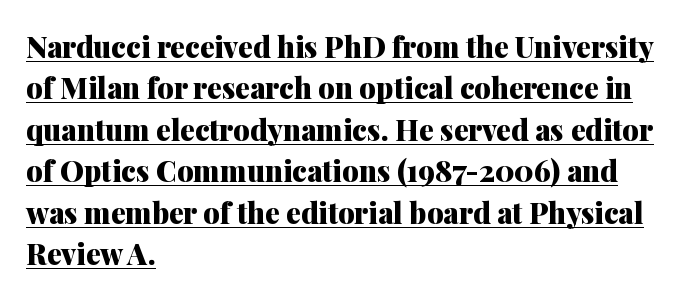
Look at the stroke-to-counter ratio: heavy, a bold. These lines are set flush left with a ragged right edge. The typesetter has applied underlining to the passage shown. No italicization has been applied; the sample stays upright. The face used here is proportionally spaced, like ordinary book or web type. This rendering leaves character spacing at its baseline value.
